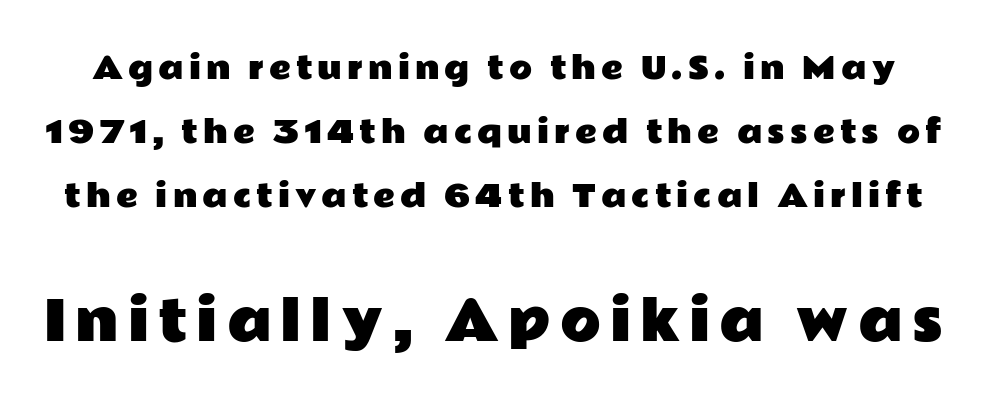
Q: Is the text italic (slanted)? A: No, it is upright.
Q: Is the typeface a serif or a sans-serif typeface? A: Sans-serif.
Q: Is the text underlined? A: No.
Q: Is the spacing between lines tight, normal or loose? A: Loose.
Q: Which block of text is set in a larger size, the first (top) or the second (bottom)? A: The second (bottom) one.
Q: Width (condensed, normal, or wide)? A: Wide.
Q: Stroke contrast? A: Low.
Q: x-height? A: Medium.
Q: Monospaced? A: No.
